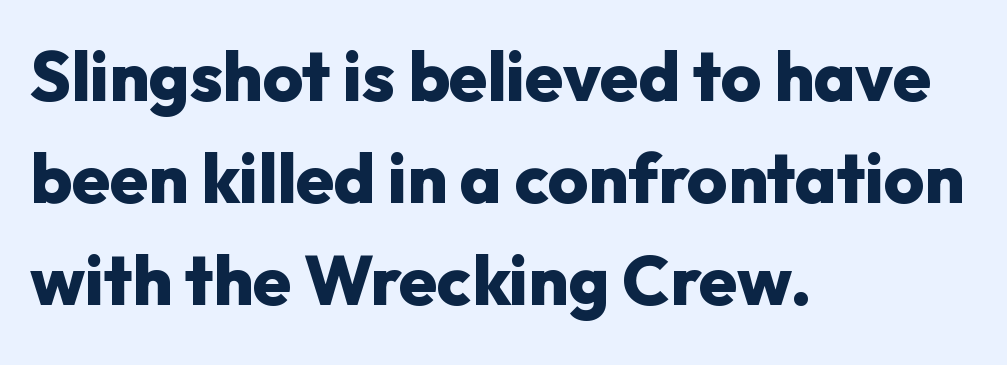
No feet cap the strokes, marking this as sans-serif type. Plain, unruled lines of type. Note the varied advance widths — an 'i' is clearly narrower than an 'm'. Notice how the passage keeps a crisp vertical edge on the left only. If you measured baseline to baseline, you'd find a middling distance.
